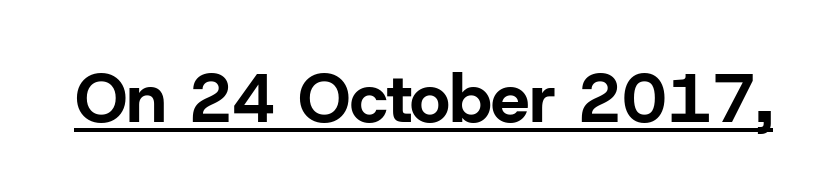
Q: Is the text bold? A: Yes.
Q: Is the text italic (slanted)? A: No, it is upright.
Q: Is the typeface a serif or a sans-serif typeface? A: Sans-serif.
Q: Is the text underlined? A: Yes.
Q: Is the spacing between letters normal or unusually wide? A: Normal.
Q: Width (condensed, normal, or wide)? A: Normal.
Q: Stroke contrast? A: Low.
Q: x-height? A: Medium.
Q: Monospaced? A: No.
